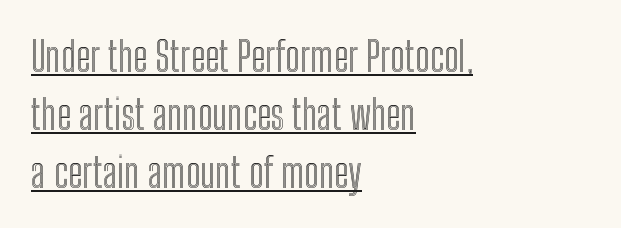
{"italic": "no", "width": "condensed", "x_height": "medium", "monospaced": "no", "underline": "yes", "align": "left", "line_spacing": "normal", "line_spacing_ratio": 1.41, "letter_spacing": "normal", "letter_spacing_em": 0.0, "glyph_px": 41}
